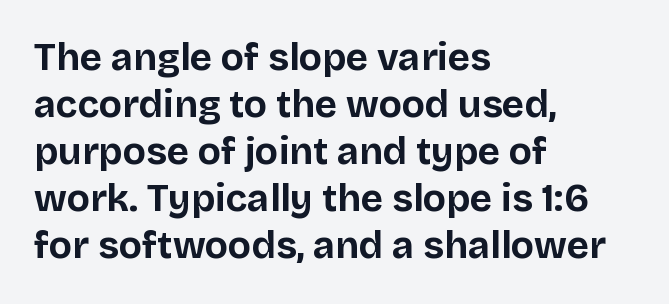
The image shows 38 px bold sans-serif type, upright; set left-aligned, line spacing 1.24x, normal letter spacing, not underlined; low stroke contrast and a large x-height.
